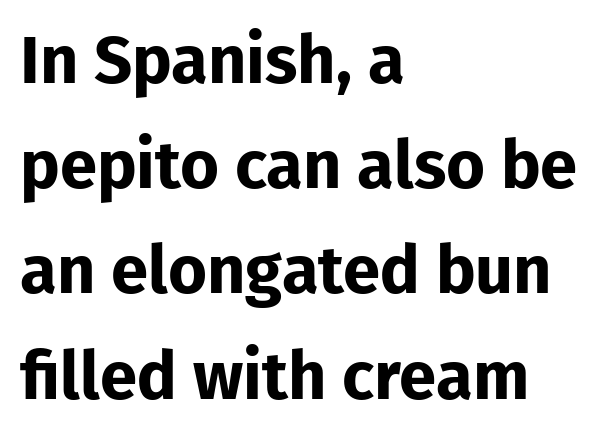
This block has exactly the height ordinary leading produces. These lines carry a lot of weight — the face is fully bold. Type without underlining. Is this a fixed-width face? No — the glyphs have proportional, varying widths. Horizontal alignment here is leftward, the default for most running prose. Characters follow at the spacing the type designer built in.
